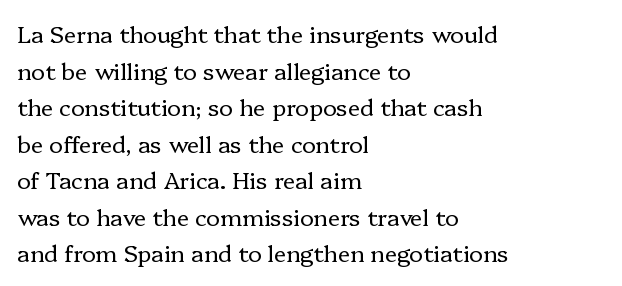
Q: Is the text bold? A: No.
Q: Is the text italic (slanted)? A: No, it is upright.
Q: Is the text underlined? A: No.
Q: How is the paragraph aligned? A: Left-aligned.
Q: Is the spacing between letters normal or unusually wide? A: Normal.
Q: Is the spacing between lines tight, normal or loose? A: Normal.
